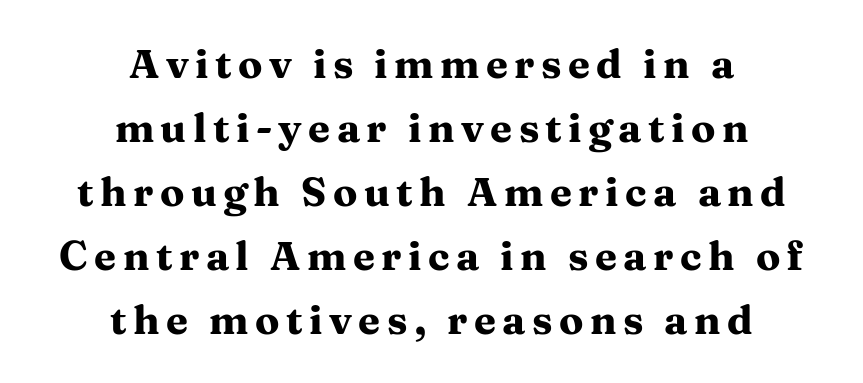
What's the leading like? Ordinary, nothing unusual. Any mark beneath the type? The region is blank. This is roman type, the default non-slanted kind. Bold? Absolutely — the strokes are thick and heavy.
